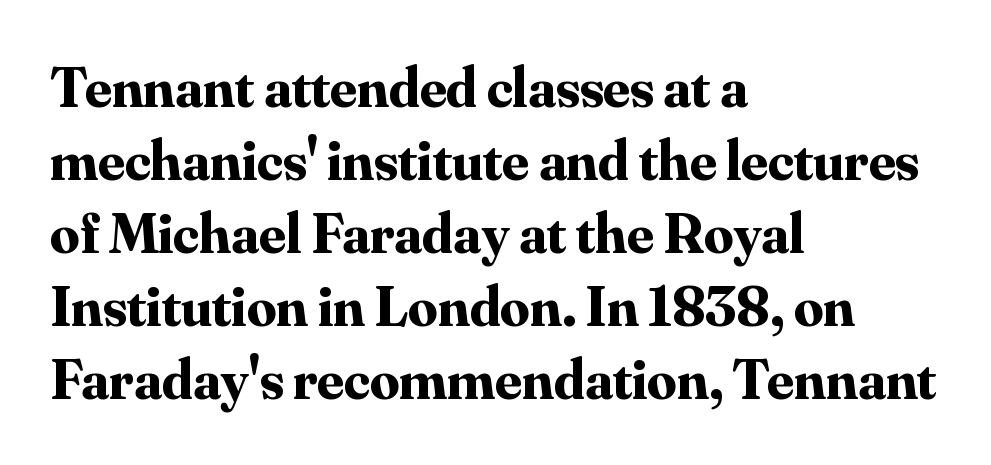
{"serif": "yes", "italic": "no", "bold": "yes", "weight": "bold", "width": "normal", "stroke_contrast": "medium", "x_height": "small", "monospaced": "no", "underline": "no", "align": "left", "line_spacing": "normal", "line_spacing_ratio": 1.26, "letter_spacing": "normal", "letter_spacing_em": 0.0, "glyph_px": 58}
